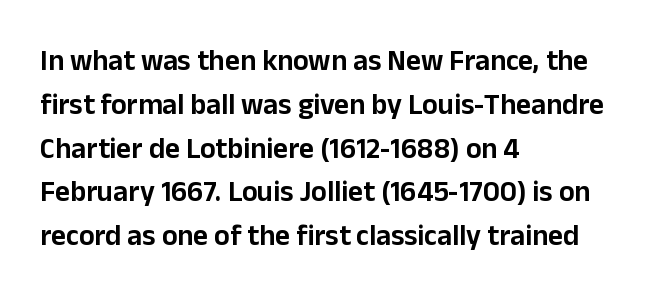
Q: Is the text italic (slanted)? A: No, it is upright.
Q: Is the typeface a serif or a sans-serif typeface? A: Sans-serif.
Q: Is the text underlined? A: No.
Q: How is the paragraph aligned? A: Left-aligned.
Q: Is the spacing between letters normal or unusually wide? A: Normal.
Q: Is the spacing between lines tight, normal or loose? A: Normal.
Q: Width (condensed, normal, or wide)? A: Normal.
Q: Stroke contrast? A: Low.
Q: x-height? A: Medium.
Q: Monospaced? A: No.
